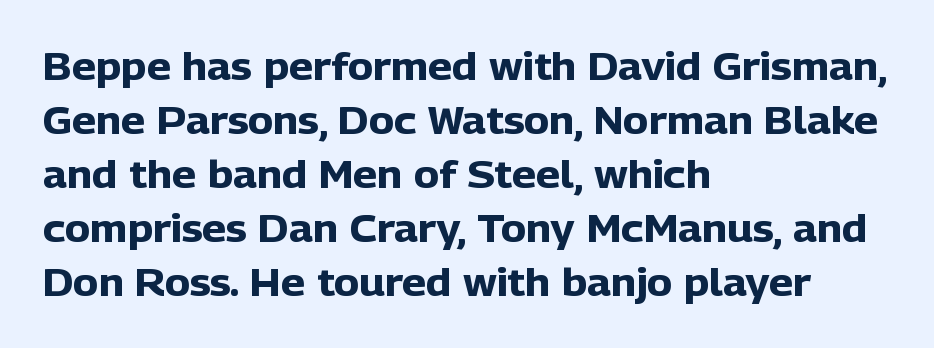
{"serif": "no", "italic": "no", "bold": "yes", "weight": "heavy", "width": "normal", "stroke_contrast": "low", "x_height": "medium", "monospaced": "no", "underline": "no", "align": "left", "line_spacing": "normal", "line_spacing_ratio": 1.42, "letter_spacing": "normal", "letter_spacing_em": 0.0, "glyph_px": 38}
